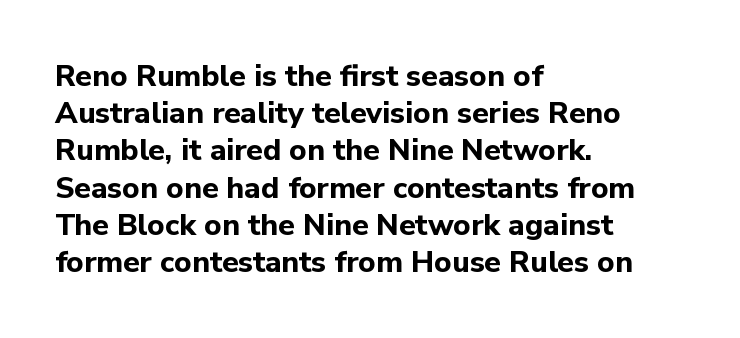
Q: Is the text bold? A: Yes.
Q: Is the text italic (slanted)? A: No, it is upright.
Q: Is the typeface a serif or a sans-serif typeface? A: Sans-serif.
Q: Is the text underlined? A: No.
Q: How is the paragraph aligned? A: Left-aligned.
Q: Is the spacing between letters normal or unusually wide? A: Normal.
Q: Width (condensed, normal, or wide)? A: Normal.
Q: Stroke contrast? A: Low.
Q: x-height? A: Medium.
Q: Monospaced? A: No.
